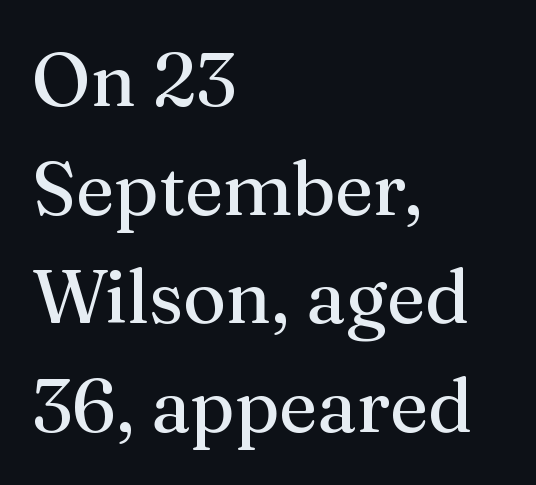
{"serif": "yes", "italic": "no", "bold": "no", "weight": "regular", "width": "normal", "stroke_contrast": "medium", "x_height": "medium", "monospaced": "no", "underline": "no", "align": "left", "line_spacing": "normal", "line_spacing_ratio": 1.45, "letter_spacing": "normal", "letter_spacing_em": 0.0, "glyph_px": 75}
